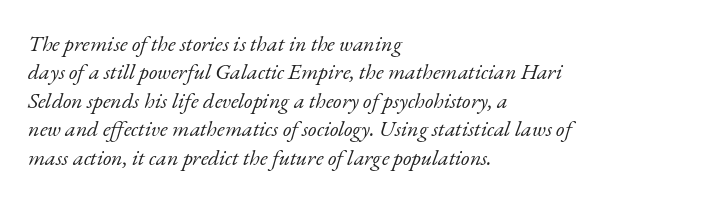
The image shows 22 px text type, italic (leaning right); set left-aligned, normal line spacing (1.29x), normal letter spacing, not underlined.
